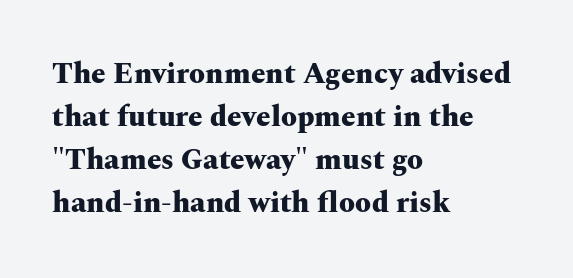
{"serif": "yes", "italic": "no", "bold": "yes", "weight": "heavy", "width": "wide", "stroke_contrast": "medium", "x_height": "medium", "monospaced": "no", "underline": "no", "align": "left", "line_spacing": "normal", "line_spacing_ratio": 1.48, "letter_spacing": "normal", "letter_spacing_em": 0.0, "glyph_px": 29}
